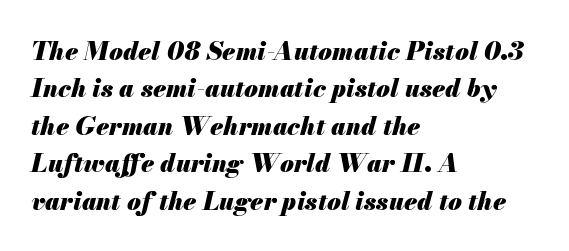
Rule under the text: the space is simply empty. Does the leading feel generous? No, just average. Typesetter's note: full bold, strokes at maximum text heaviness. Tall strokes in this sample are angled rather than plumb. Does the copy run flush right? No — it runs flush left.
